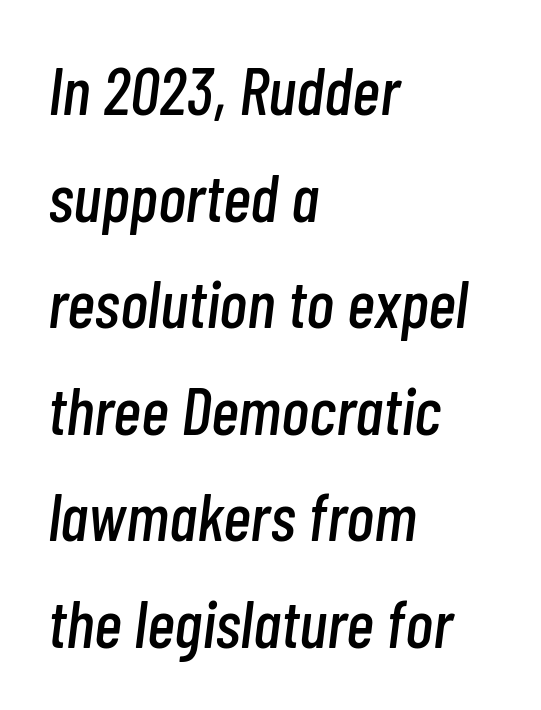
Q: Is the text italic (slanted)? A: Yes, it leans right by about 7 degrees.
Q: Is the text underlined? A: No.
Q: How is the paragraph aligned? A: Left-aligned.
Q: Is the spacing between letters normal or unusually wide? A: Normal.
Q: Is the spacing between lines tight, normal or loose? A: Normal.
Q: Width (condensed, normal, or wide)? A: Condensed.
Q: Stroke contrast? A: Low.
Q: x-height? A: Medium.
Q: Monospaced? A: No.
